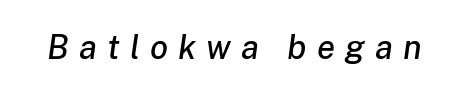
A typesetter would mark this as italic. Underline: absent. What stands out about the letter spacing? Its width — letters are far apart. The rendering uses natural spacing where letterforms have individual widths.
